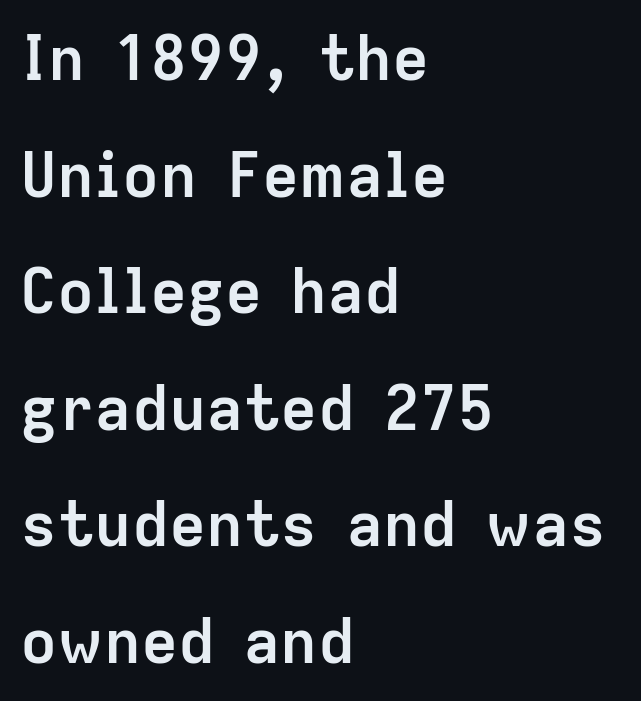
Q: Is the text bold? A: Yes.
Q: Is the text italic (slanted)? A: No, it is upright.
Q: Is the typeface a serif or a sans-serif typeface? A: Sans-serif.
Q: Is the text underlined? A: No.
Q: How is the paragraph aligned? A: Left-aligned.
Q: Is the spacing between letters normal or unusually wide? A: Normal.
Q: Width (condensed, normal, or wide)? A: Normal.
Q: Stroke contrast? A: Low.
Q: x-height? A: Medium.
Q: Monospaced? A: No.
